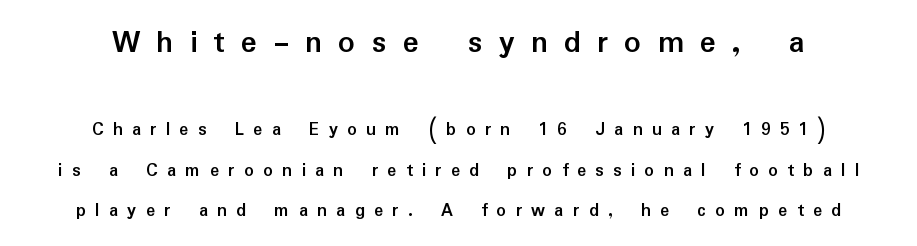
Q: Is the text bold? A: Yes.
Q: Is the text italic (slanted)? A: No, it is upright.
Q: Is the typeface a serif or a sans-serif typeface? A: Sans-serif.
Q: Is the text underlined? A: No.
Q: How is the paragraph aligned? A: Centered.
Q: Is the spacing between letters normal or unusually wide? A: Unusually wide.
Q: Is the spacing between lines tight, normal or loose? A: Loose.
Q: Which block of text is set in a larger size, the first (top) or the second (bottom)? A: The first (top) one.
Q: Width (condensed, normal, or wide)? A: Normal.
Q: Stroke contrast? A: Low.
Q: x-height? A: Medium.
Q: Monospaced? A: No.
